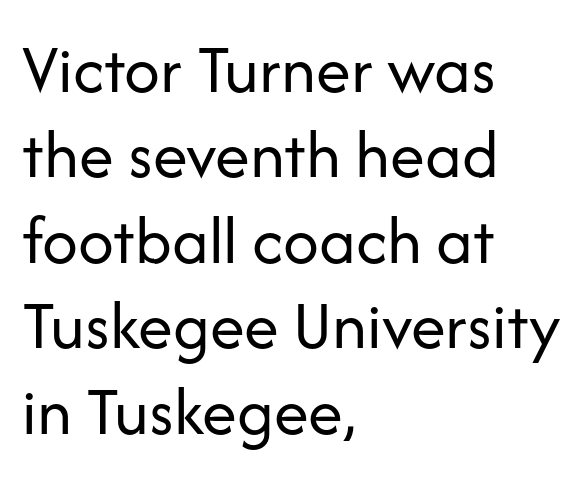
You could not count columns in this text — the font is proportionally spaced. What stands out about the letter spacing? Nothing — it is the standard amount. A classic flush-left, rag-right setting is used for this passage. Designer's note — italics off, roman on. Unmarked baselines from the first word to the last.
